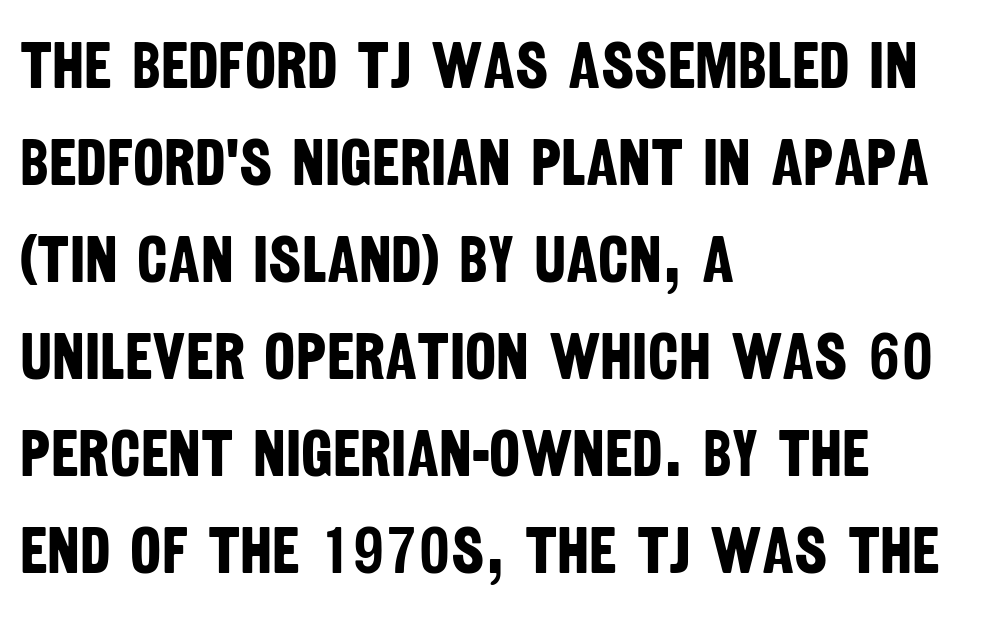
Q: Is the text bold? A: Yes.
Q: Is the typeface a serif or a sans-serif typeface? A: Sans-serif.
Q: Is the text underlined? A: No.
Q: How is the paragraph aligned? A: Left-aligned.
Q: Is the spacing between letters normal or unusually wide? A: Normal.
Q: Is the spacing between lines tight, normal or loose? A: Normal.
Q: Width (condensed, normal, or wide)? A: Condensed.
Q: Stroke contrast? A: Low.
Q: x-height? A: Large.
Q: Monospaced? A: No.
